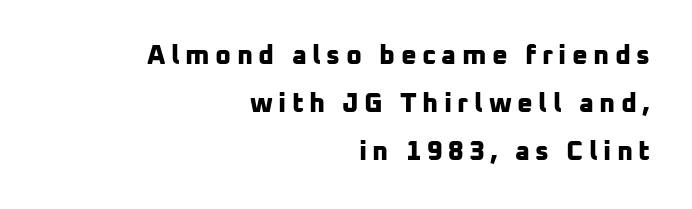
The image shows 27 px bold type; set right-aligned, line spacing 1.78x, unusually wide letter spacing (+0.2 em), not underlined.
